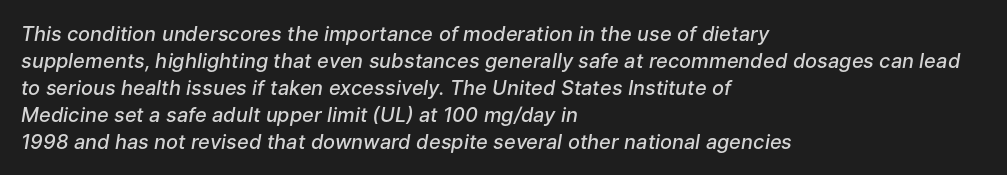
{"italic": "yes", "lean": "right", "slant_degrees": 9, "bold": "semi", "underline": "no", "align": "left", "line_spacing": "normal", "line_spacing_ratio": 1.35, "letter_spacing": "normal", "letter_spacing_em": 0.0, "glyph_px": 20}
